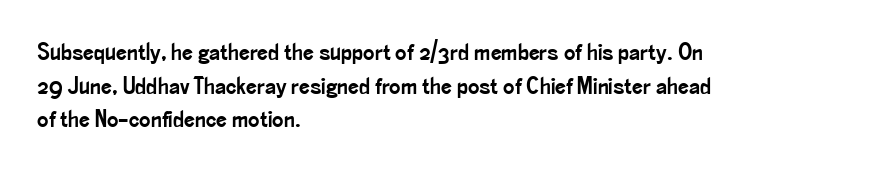
Leading matches the norm, producing a regular column. Every stem runs plumb, perpendicular to the baseline. Underline: absent. In CSS terms this would be text-align: left. Here the glyphs are tracked normally, forming tight word shapes.
